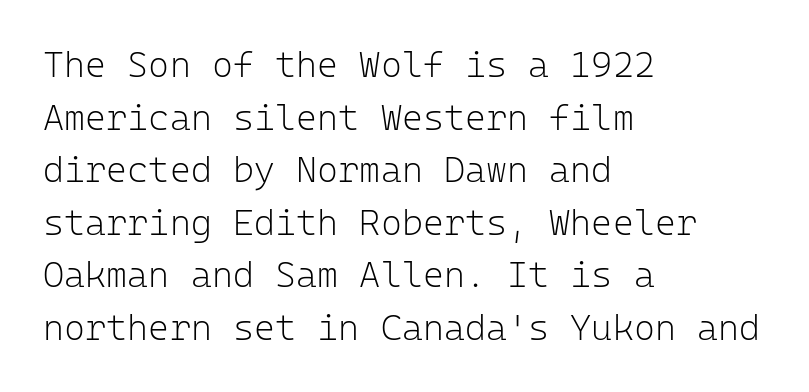
Q: Is the text bold? A: No.
Q: Is the text italic (slanted)? A: No, it is upright.
Q: Is the typeface a serif or a sans-serif typeface? A: Sans-serif.
Q: Is the text underlined? A: No.
Q: How is the paragraph aligned? A: Left-aligned.
Q: Is the spacing between letters normal or unusually wide? A: Normal.
Q: Is the spacing between lines tight, normal or loose? A: Normal.
Q: Width (condensed, normal, or wide)? A: Normal.
Q: Stroke contrast? A: Low.
Q: x-height? A: Medium.
Q: Monospaced? A: Yes.
